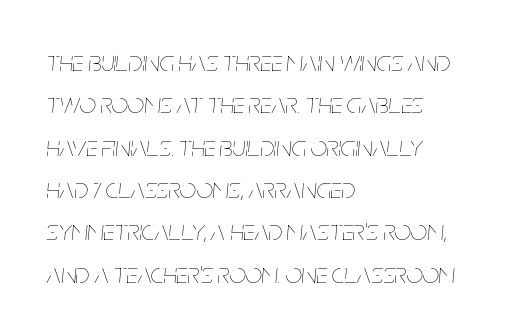
The image shows 29 px thin, condensed type, italic (leaning right); set left-aligned, normal line spacing (1.46x), normal letter spacing, not underlined; low stroke contrast and a large x-height.
